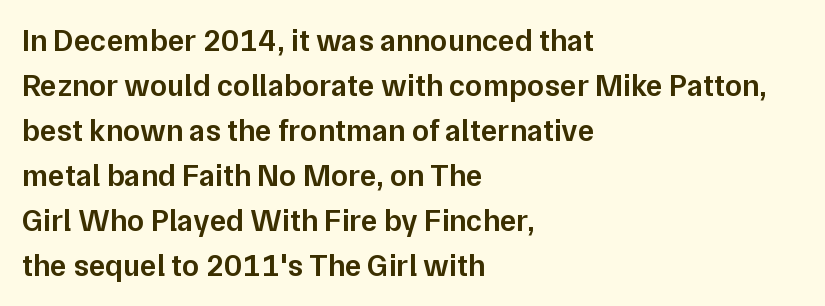
Q: Is the text bold? A: Semi-bold.
Q: Is the text italic (slanted)? A: No, it is upright.
Q: Is the typeface a serif or a sans-serif typeface? A: Sans-serif.
Q: Is the text underlined? A: No.
Q: How is the paragraph aligned? A: Left-aligned.
Q: Is the spacing between letters normal or unusually wide? A: Normal.
Q: Is the spacing between lines tight, normal or loose? A: Normal.
Q: Width (condensed, normal, or wide)? A: Normal.
Q: Stroke contrast? A: Low.
Q: x-height? A: Medium.
Q: Monospaced? A: No.
